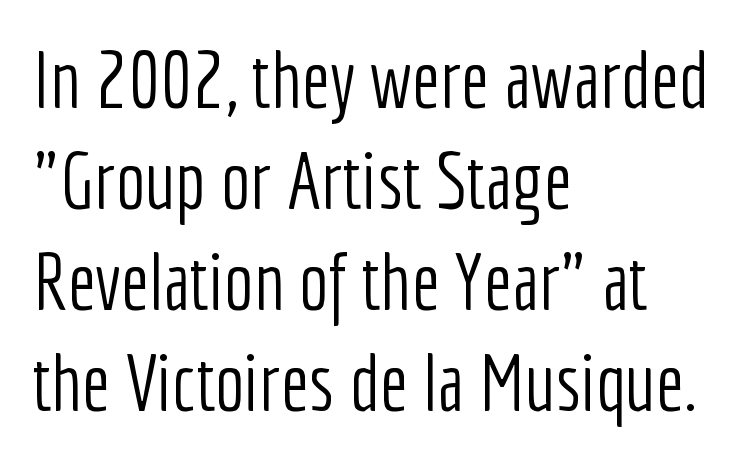
Q: Is the text bold? A: No.
Q: Is the text italic (slanted)? A: No, it is upright.
Q: Is the typeface a serif or a sans-serif typeface? A: Sans-serif.
Q: Is the text underlined? A: No.
Q: How is the paragraph aligned? A: Left-aligned.
Q: Is the spacing between letters normal or unusually wide? A: Normal.
Q: Is the spacing between lines tight, normal or loose? A: Normal.
Q: Width (condensed, normal, or wide)? A: Condensed.
Q: Stroke contrast? A: Low.
Q: x-height? A: Medium.
Q: Monospaced? A: No.
